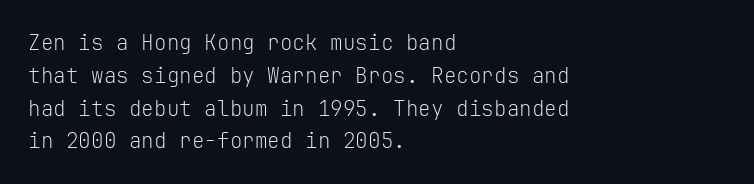
Upright lettering throughout. The rows are spaced the way most documents space them. These lines stack with their left ends in a neat column. The space beneath each line is pristine and unruled. This sample uses plain, unmodified letter spacing. Stem width sits at or under what a default text font uses.
